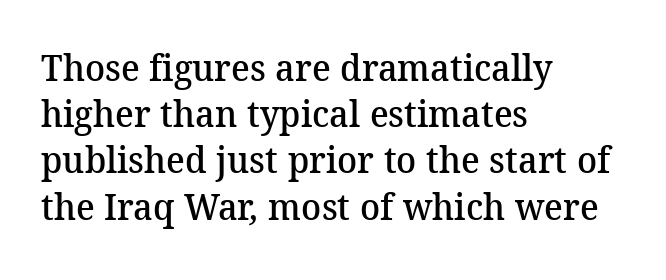
The setting favours the left margin, as ordinary paragraphs usually do. Nobody touched the tracking dial on this one. This rendering employs a face with finishing strokes, i.e., a serif. Vertical spacing — default. The zone under the glyphs is completely vacant.
